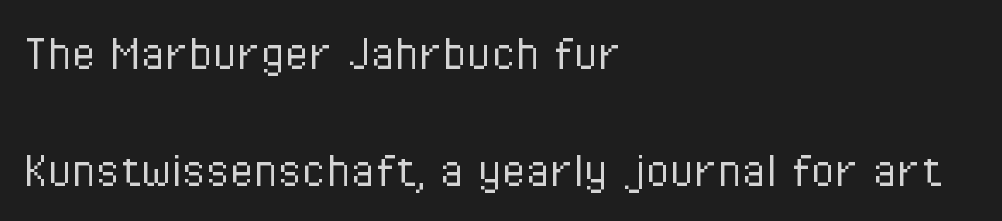
{"serif": "no", "italic": "no", "bold": "no", "weight": "light", "width": "condensed", "stroke_contrast": "low", "x_height": "medium", "monospaced": "no", "underline": "no", "align": "left", "line_spacing": "loose", "line_spacing_ratio": 2.12, "letter_spacing": "normal", "letter_spacing_em": 0.0, "glyph_px": 55}
